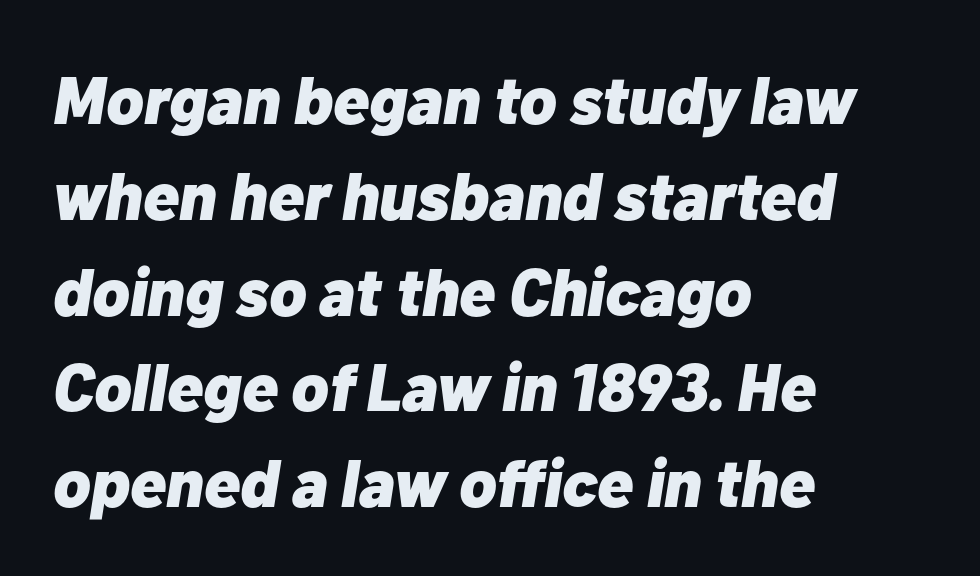
Q: Is the text bold? A: Yes.
Q: Is the text italic (slanted)? A: Yes, it leans right by about 10 degrees.
Q: Is the text underlined? A: No.
Q: How is the paragraph aligned? A: Left-aligned.
Q: Is the spacing between letters normal or unusually wide? A: Normal.
Q: Is the spacing between lines tight, normal or loose? A: Normal.
Q: Width (condensed, normal, or wide)? A: Normal.
Q: Stroke contrast? A: Low.
Q: x-height? A: Medium.
Q: Monospaced? A: No.
